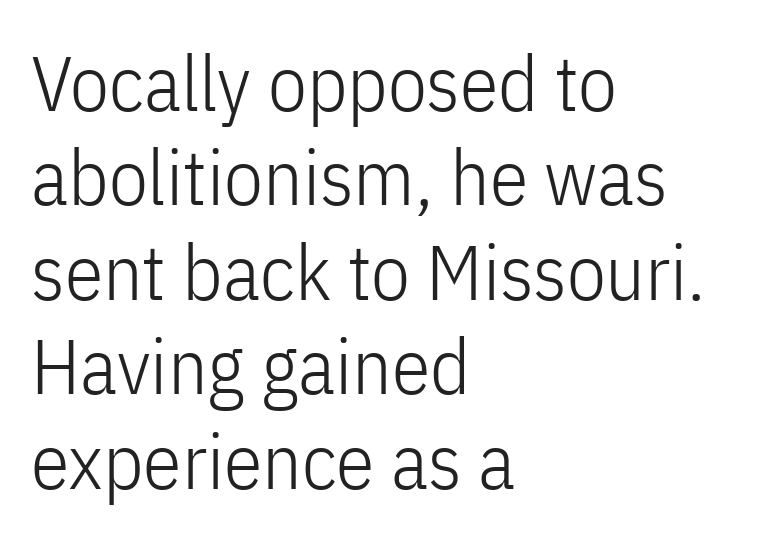
Any mark beneath the type? The region is blank. Nothing unusual about the tracking: characters are spaced as the font intends. To sum up the face: it is a sans, with no serifs. The letters stand straight up with perfectly vertical stems. A typesetter would call this proportional, since set widths differ per character. Reading down the block, your eye returns to a fixed left position each line.
